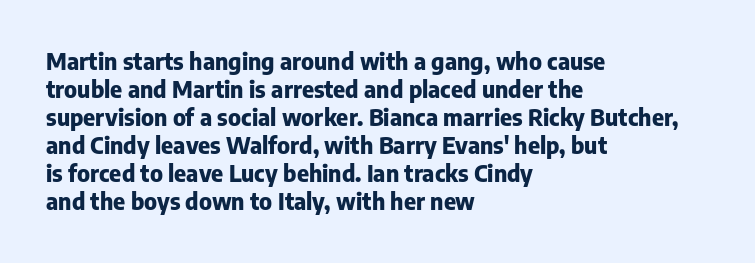
Look at the stroke-to-counter ratio: heavy, a bold. Ordinary non-slanted type is in use. The baseline area is clear. The setting favours the left margin, as ordinary paragraphs usually do. Look at the tracking — it's just the regular setting, nothing added.
